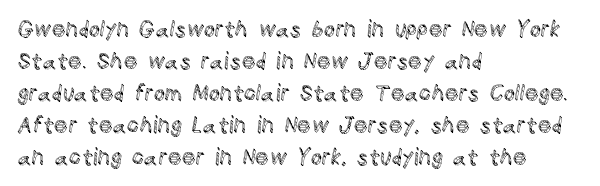
{"underline": "no", "align": "left", "line_spacing": "normal", "line_spacing_ratio": 1.46, "letter_spacing": "normal", "letter_spacing_em": 0.0, "glyph_px": 22}
